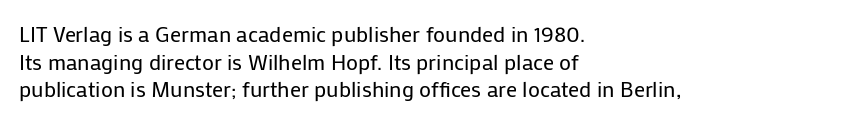
{"italic": "no", "bold": "no", "underline": "no", "align": "left", "line_spacing": "normal", "line_spacing_ratio": 1.26, "letter_spacing": "normal", "letter_spacing_em": 0.0, "glyph_px": 22}
